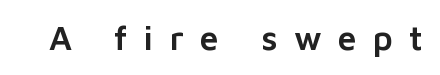
The image shows 34 px sans-serif type, upright; set unusually wide letter spacing (+0.48 em), not underlined; low stroke contrast and a medium x-height.
